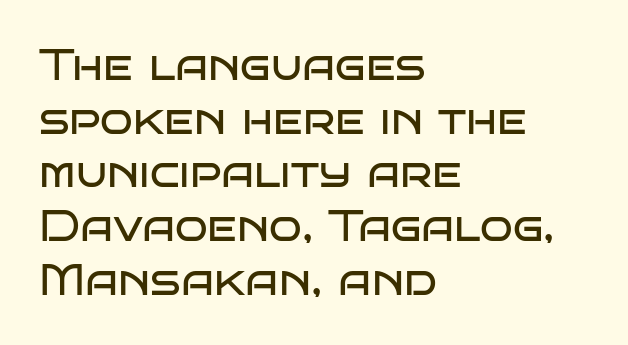
{"serif": "no", "italic": "no", "bold": "no", "weight": "regular", "width": "wide", "stroke_contrast": "low", "x_height": "large", "monospaced": "no", "underline": "no", "align": "left", "line_spacing": "normal", "line_spacing_ratio": 1.25, "letter_spacing": "normal", "letter_spacing_em": 0.0, "glyph_px": 43}
